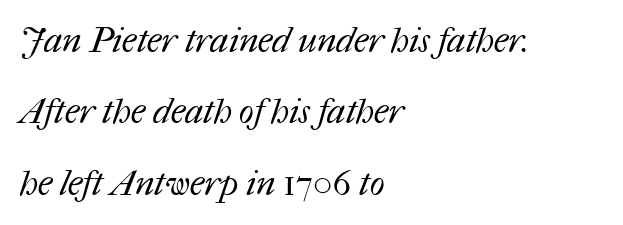
The image shows 35 px regular-weight type; set left-aligned, loose line spacing (2.04x), normal letter spacing, not underlined; medium stroke contrast and a medium x-height.
